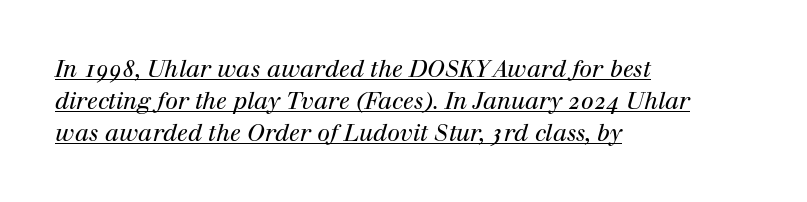
Q: Is the text bold? A: No.
Q: Is the text italic (slanted)? A: Yes, it leans right by about 12 degrees.
Q: Is the text underlined? A: Yes.
Q: How is the paragraph aligned? A: Left-aligned.
Q: Is the spacing between letters normal or unusually wide? A: Normal.
Q: Is the spacing between lines tight, normal or loose? A: Normal.
